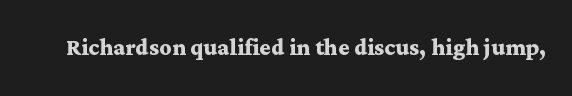
{"serif": "yes", "italic": "no", "bold": "yes", "weight": "semibold", "width": "wide", "stroke_contrast": "medium", "x_height": "medium", "monospaced": "no", "underline": "no", "letter_spacing": "normal", "letter_spacing_em": 0.0, "glyph_px": 30}
